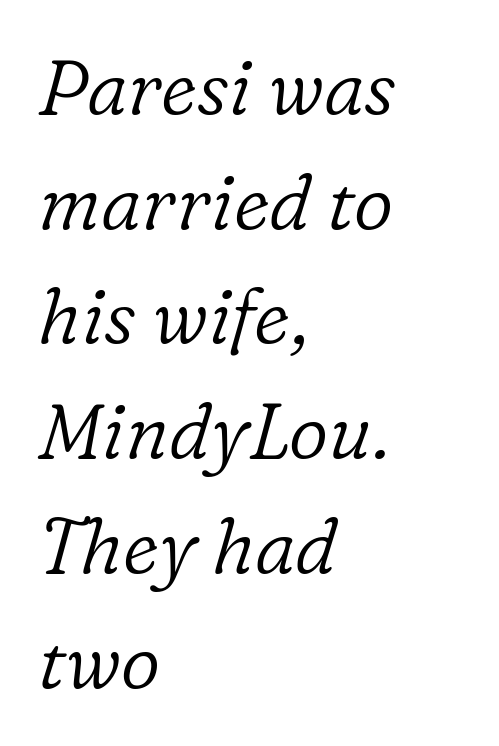
Q: Is the text bold? A: No.
Q: Is the text italic (slanted)? A: Yes, it leans right by about 16 degrees.
Q: Is the typeface a serif or a sans-serif typeface? A: Serif.
Q: Is the text underlined? A: No.
Q: How is the paragraph aligned? A: Left-aligned.
Q: Is the spacing between letters normal or unusually wide? A: Normal.
Q: Is the spacing between lines tight, normal or loose? A: Normal.
Q: Width (condensed, normal, or wide)? A: Normal.
Q: Stroke contrast? A: Low.
Q: x-height? A: Medium.
Q: Monospaced? A: No.
